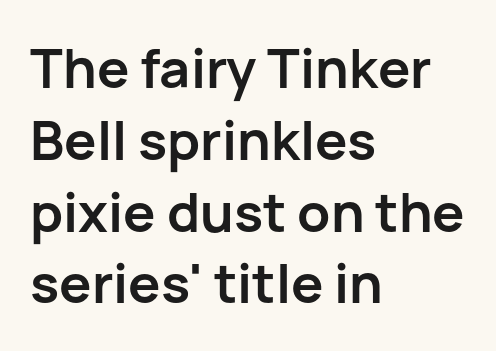
Q: Is the text bold? A: Yes.
Q: Is the text italic (slanted)? A: No, it is upright.
Q: Is the typeface a serif or a sans-serif typeface? A: Sans-serif.
Q: Is the text underlined? A: No.
Q: How is the paragraph aligned? A: Left-aligned.
Q: Is the spacing between letters normal or unusually wide? A: Normal.
Q: Is the spacing between lines tight, normal or loose? A: Normal.
Q: Width (condensed, normal, or wide)? A: Normal.
Q: Stroke contrast? A: Low.
Q: x-height? A: Medium.
Q: Monospaced? A: No.
